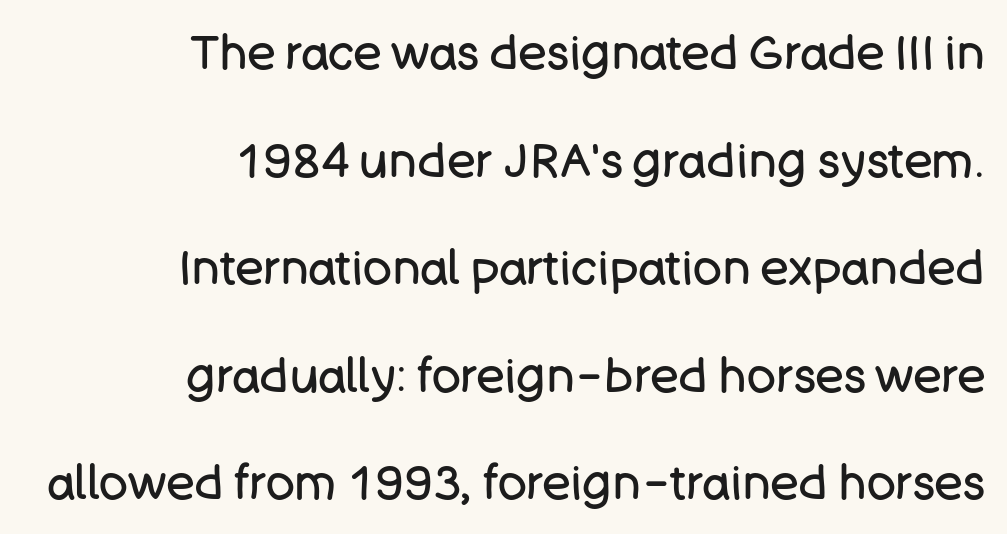
{"serif": "no", "italic": "no", "bold": "no", "weight": "regular", "width": "normal", "stroke_contrast": "low", "x_height": "large", "monospaced": "no", "underline": "no", "align": "right", "line_spacing": "loose", "line_spacing_ratio": 2.24, "letter_spacing": "normal", "letter_spacing_em": 0.0, "glyph_px": 48}
